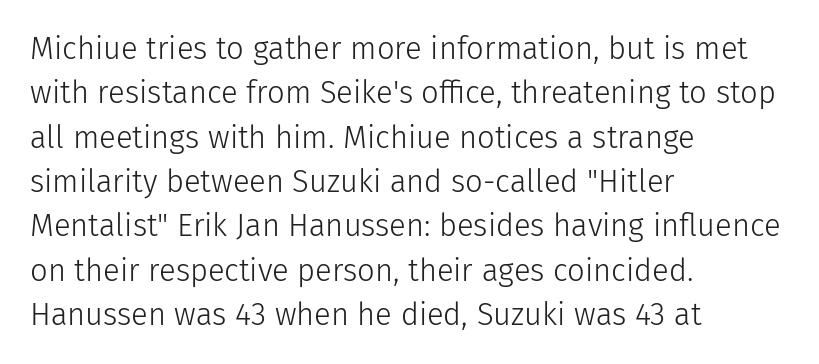
{"serif": "no", "italic": "no", "bold": "no", "weight": "light", "width": "normal", "stroke_contrast": "low", "x_height": "medium", "monospaced": "no", "underline": "no", "align": "left", "line_spacing": "normal", "line_spacing_ratio": 1.43, "letter_spacing": "normal", "letter_spacing_em": 0.0, "glyph_px": 31}
